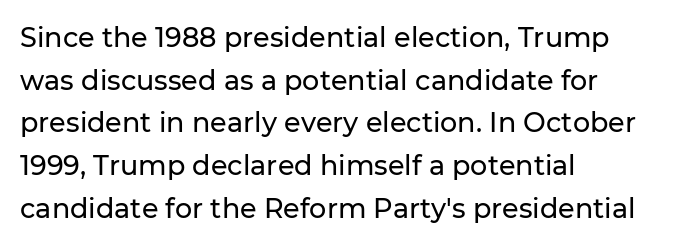
{"italic": "no", "underline": "no", "align": "left", "line_spacing": "normal", "line_spacing_ratio": 1.58, "letter_spacing": "normal", "letter_spacing_em": 0.0, "glyph_px": 27}
